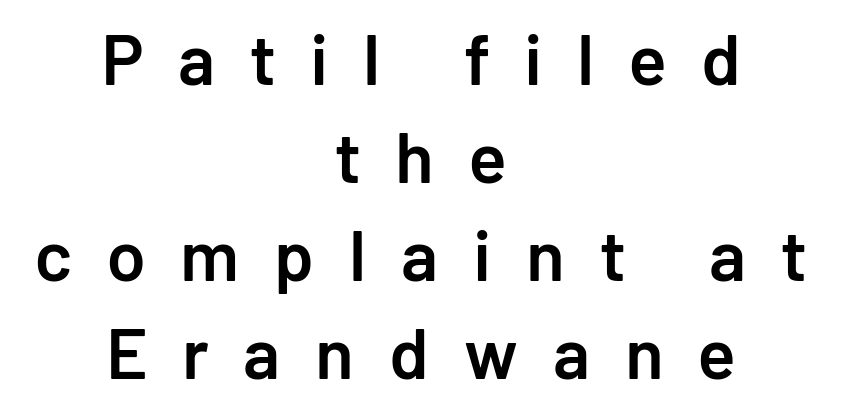
{"serif": "no", "italic": "no", "bold": "semi", "weight": "semibold", "width": "normal", "stroke_contrast": "low", "x_height": "medium", "monospaced": "no", "underline": "no", "align": "center", "line_spacing": "normal", "line_spacing_ratio": 1.38, "letter_spacing": "wide", "letter_spacing_em": 0.49, "glyph_px": 71}
